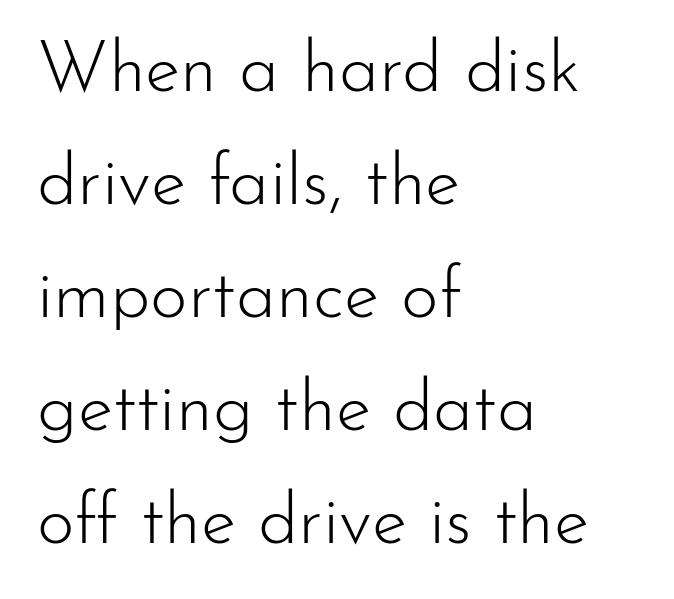
The image shows 72 px light sans-serif type, upright; set left-aligned, normal line spacing (1.57x), normal letter spacing, not underlined; low stroke contrast and a small x-height.
